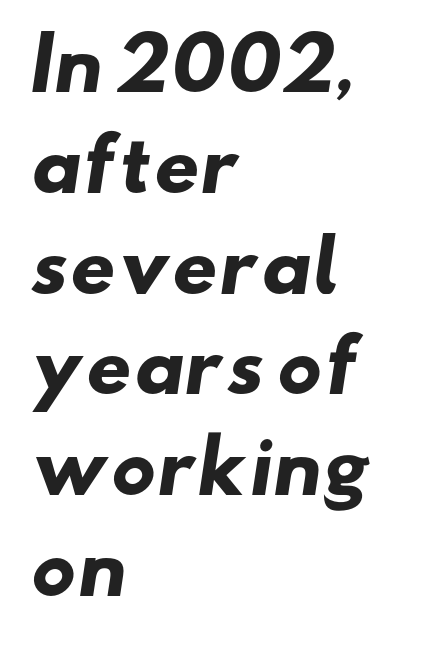
{"serif": "no", "bold": "yes", "weight": "heavy", "width": "wide", "stroke_contrast": "low", "x_height": "small", "monospaced": "no", "underline": "no", "align": "left", "line_spacing": "normal", "line_spacing_ratio": 1.42, "letter_spacing": "normal", "letter_spacing_em": 0.0, "glyph_px": 71}
